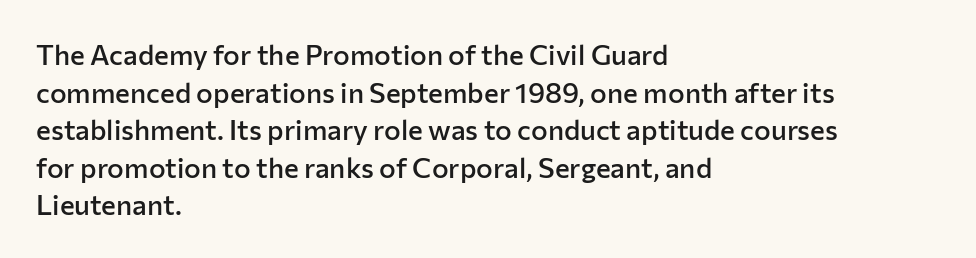
{"serif": "no", "italic": "no", "bold": "semi", "weight": "semibold", "width": "normal", "stroke_contrast": "low", "x_height": "medium", "monospaced": "no", "underline": "no", "align": "left", "line_spacing": "normal", "line_spacing_ratio": 1.34, "letter_spacing": "normal", "letter_spacing_em": 0.0, "glyph_px": 28}
